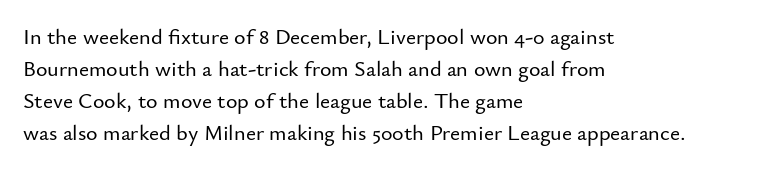
{"italic": "no", "underline": "no", "align": "left", "line_spacing": "normal", "line_spacing_ratio": 1.46, "letter_spacing": "normal", "letter_spacing_em": 0.0, "glyph_px": 22}
